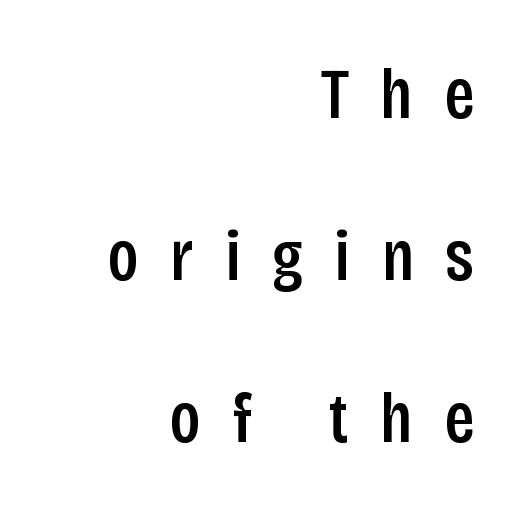
The image shows 72 px condensed sans-serif type, upright; set right-aligned, loose line spacing (2.25x), unusually wide letter spacing (+0.44 em), not underlined; low stroke contrast and a large x-height.
